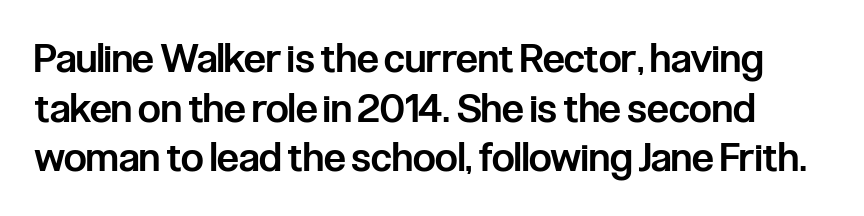
The image shows 40 px semibold, condensed sans-serif type, upright; set line spacing 1.24x, normal letter spacing, not underlined; low stroke contrast and a medium x-height.
